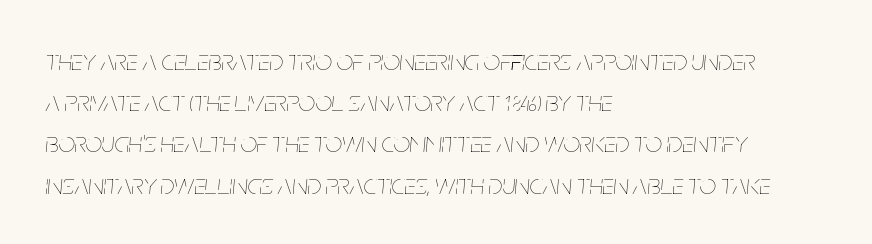
Posture: slanted. Is this a heavy cut? Hardly; it is regular or lighter. These lines keep a tight, regular rhythm from letter to letter. Each letter keeps its own natural width here, so spacing adapts to shape.
